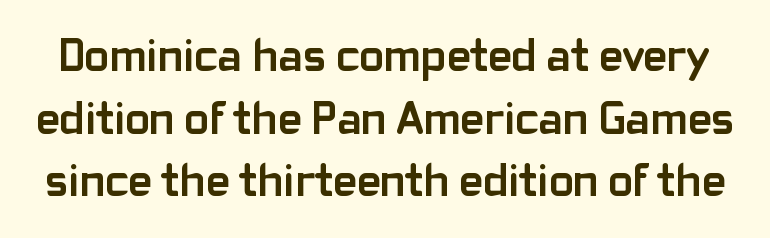
{"serif": "no", "italic": "no", "bold": "yes", "weight": "semibold", "width": "normal", "stroke_contrast": "low", "x_height": "medium", "monospaced": "no", "underline": "no", "line_spacing": "normal", "line_spacing_ratio": 1.36, "letter_spacing": "normal", "letter_spacing_em": 0.0, "glyph_px": 46}
